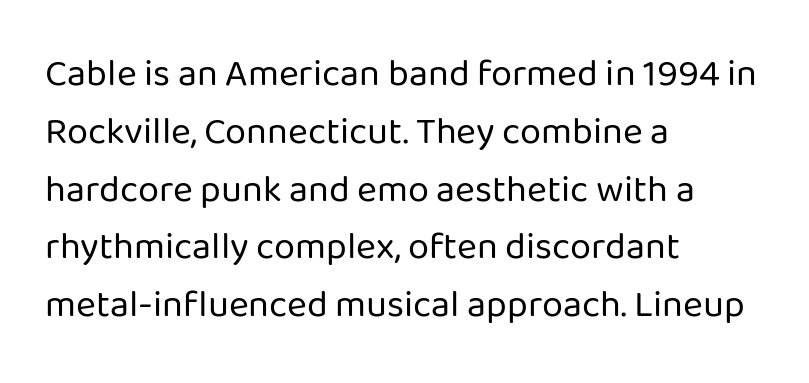
The image shows 38 px regular-weight sans-serif type, upright; set left-aligned, normal line spacing (1.52x), normal letter spacing, not underlined; low stroke contrast and a medium x-height.
